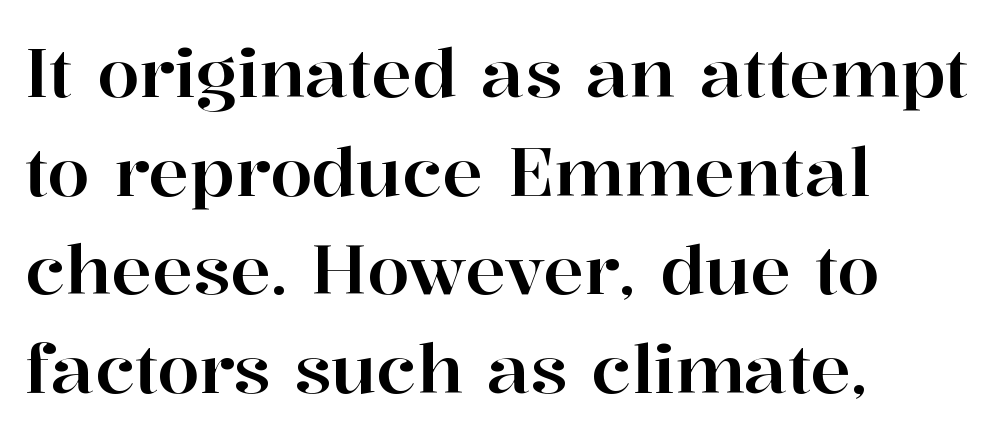
Interline gaps are of average width in this sample. The line texture is even and compact thanks to regular tracking. One-word summary of the alignment: left. The gap between lines stays unmarked.
